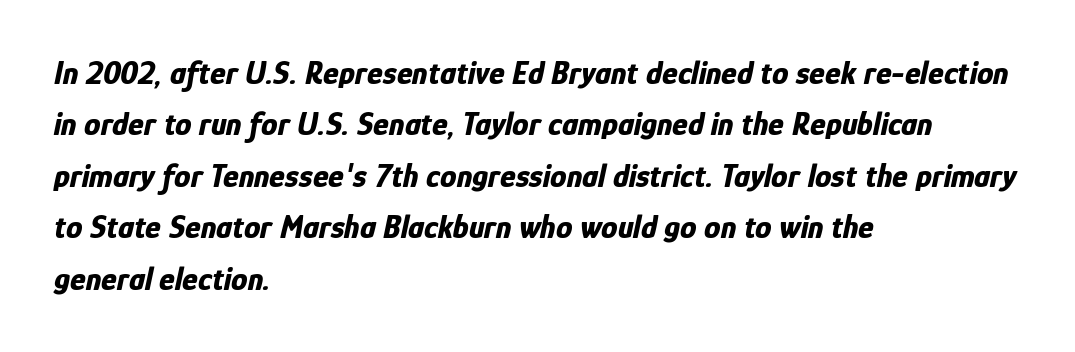
Q: Is the text bold? A: Yes.
Q: Is the text italic (slanted)? A: Yes, it leans right by about 12 degrees.
Q: Is the text underlined? A: No.
Q: How is the paragraph aligned? A: Left-aligned.
Q: Is the spacing between letters normal or unusually wide? A: Normal.
Q: Is the spacing between lines tight, normal or loose? A: Normal.
Q: Width (condensed, normal, or wide)? A: Condensed.
Q: Stroke contrast? A: Low.
Q: x-height? A: Medium.
Q: Monospaced? A: No.
